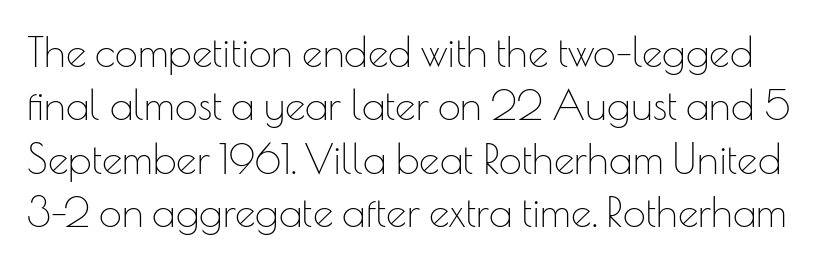
{"serif": "no", "italic": "no", "bold": "no", "weight": "thin", "width": "normal", "stroke_contrast": "low", "x_height": "small", "monospaced": "no", "underline": "no", "line_spacing": "normal", "line_spacing_ratio": 1.3, "letter_spacing": "normal", "letter_spacing_em": 0.0, "glyph_px": 41}
